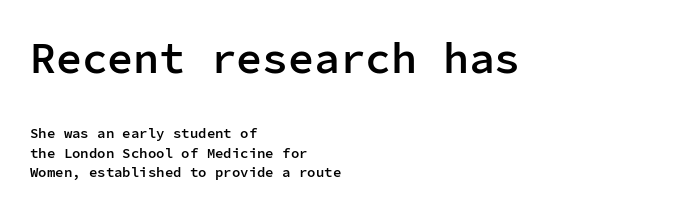
Q: Is the text bold? A: Semi-bold.
Q: Is the text italic (slanted)? A: No, it is upright.
Q: Is the typeface a serif or a sans-serif typeface? A: Sans-serif.
Q: Is the text underlined? A: No.
Q: How is the paragraph aligned? A: Left-aligned.
Q: Is the spacing between letters normal or unusually wide? A: Normal.
Q: Is the spacing between lines tight, normal or loose? A: Normal.
Q: Which block of text is set in a larger size, the first (top) or the second (bottom)? A: The first (top) one.
Q: Width (condensed, normal, or wide)? A: Normal.
Q: Stroke contrast? A: Low.
Q: x-height? A: Medium.
Q: Monospaced? A: Yes.
